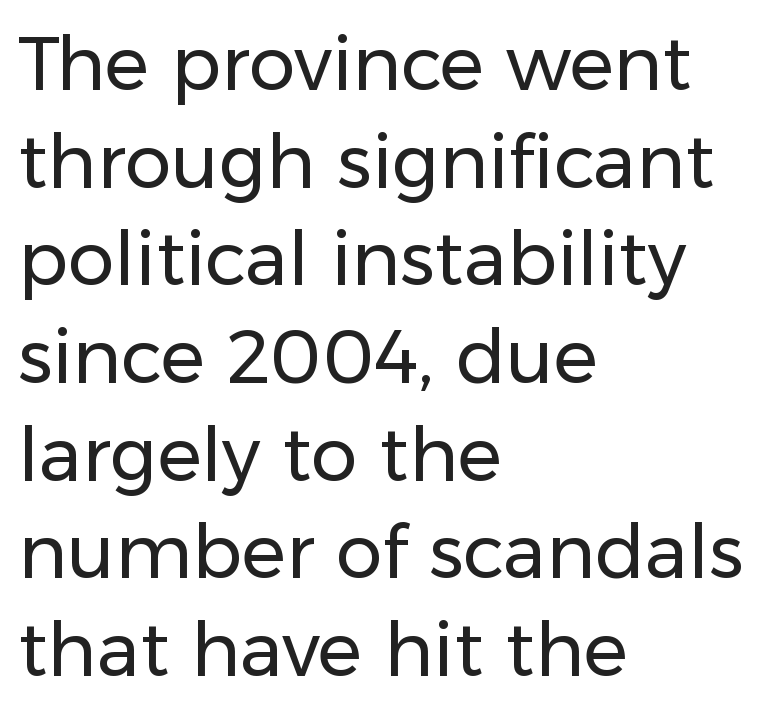
Q: Is the text bold? A: No.
Q: Is the text italic (slanted)? A: No, it is upright.
Q: Is the typeface a serif or a sans-serif typeface? A: Sans-serif.
Q: Is the text underlined? A: No.
Q: How is the paragraph aligned? A: Left-aligned.
Q: Is the spacing between letters normal or unusually wide? A: Normal.
Q: Is the spacing between lines tight, normal or loose? A: Normal.
Q: Width (condensed, normal, or wide)? A: Normal.
Q: Stroke contrast? A: Low.
Q: x-height? A: Medium.
Q: Monospaced? A: No.
